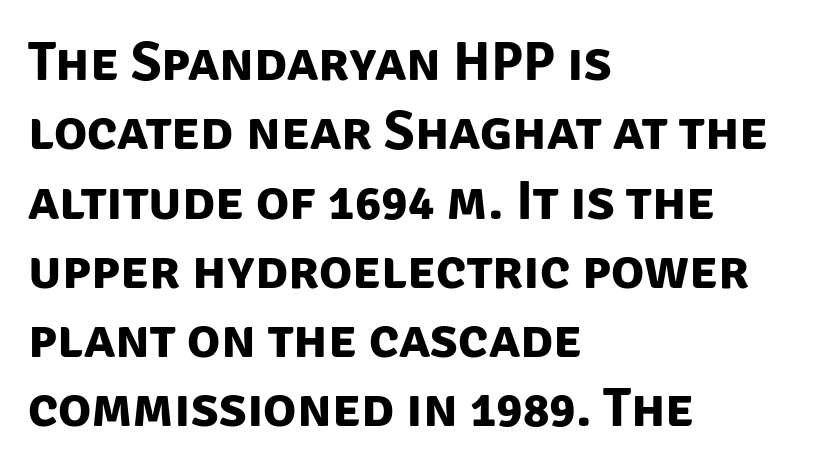
Q: Is the text bold? A: Yes.
Q: Is the typeface a serif or a sans-serif typeface? A: Sans-serif.
Q: Is the text underlined? A: No.
Q: How is the paragraph aligned? A: Left-aligned.
Q: Is the spacing between letters normal or unusually wide? A: Normal.
Q: Is the spacing between lines tight, normal or loose? A: Normal.
Q: Width (condensed, normal, or wide)? A: Normal.
Q: Stroke contrast? A: Low.
Q: x-height? A: Large.
Q: Monospaced? A: No.
